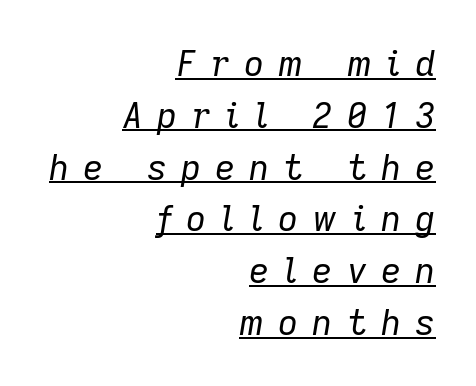
This sample carries an underscore along the baseline area. This sample uses expanded letter spacing, leaving extra air between glyphs. Whoever set this chose a conventional vertical rhythm. The lettering tilts uniformly, giving the passage an italic look. Stroke mass is kept to a normal reading level or below.
